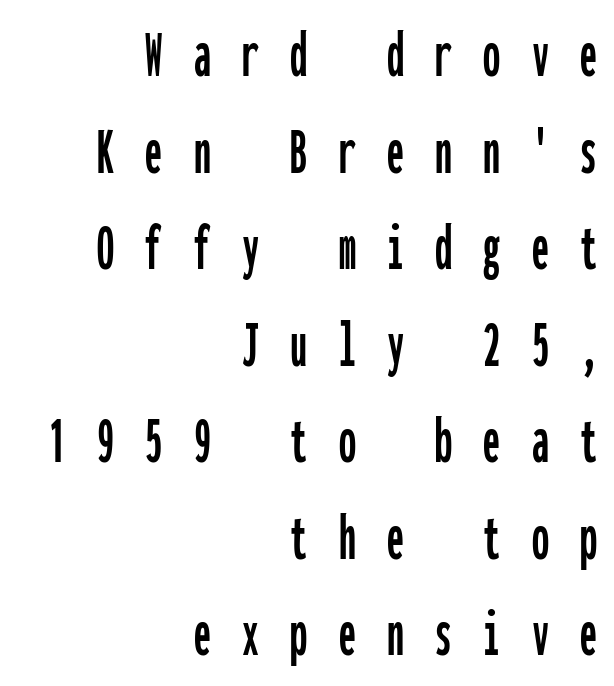
Quick note: not italic, upright. The area under the type is left untouched. Each letter, wide or thin by design, is forced into the same width here. Alignment: flush right.
